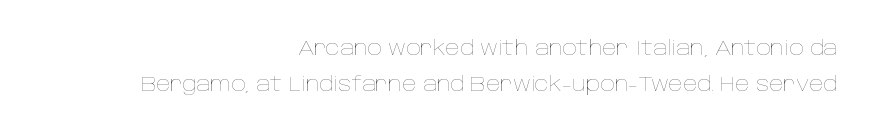
{"italic": "no", "bold": "no", "underline": "no", "align": "right", "line_spacing_ratio": 1.81, "letter_spacing": "normal", "letter_spacing_em": 0.0, "glyph_px": 20}
